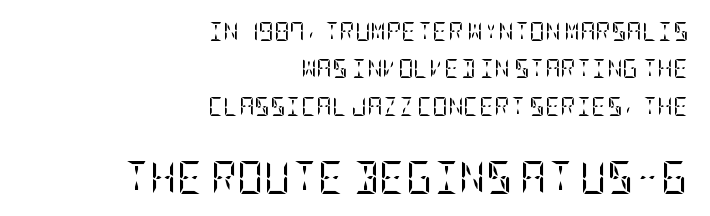
Q: Is the text bold? A: No.
Q: Is the text italic (slanted)? A: No, it is upright.
Q: Is the typeface a serif or a sans-serif typeface? A: Serif.
Q: Is the text underlined? A: No.
Q: How is the paragraph aligned? A: Right-aligned.
Q: Is the spacing between letters normal or unusually wide? A: Normal.
Q: Is the spacing between lines tight, normal or loose? A: Loose.
Q: Which block of text is set in a larger size, the first (top) or the second (bottom)? A: The second (bottom) one.
Q: Width (condensed, normal, or wide)? A: Condensed.
Q: Stroke contrast? A: Low.
Q: x-height? A: Large.
